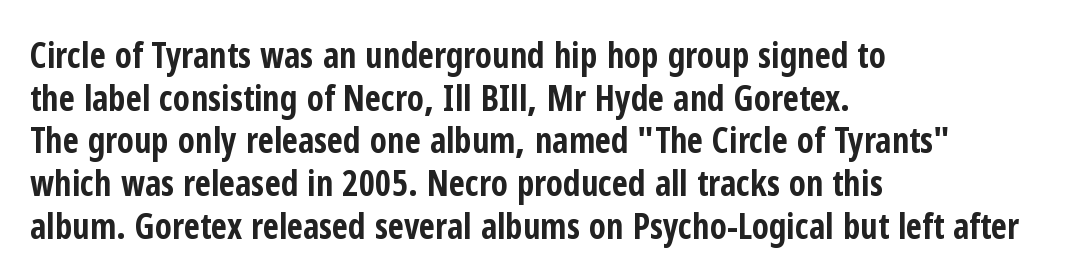
The area under the type is left untouched. The text was rendered using a sans face with plain stroke endings. What stands out about the letter spacing? Nothing — it is the standard amount. The letters stand straight up with perfectly vertical stems. Proportional: the letters do not fall into vertical columns.
